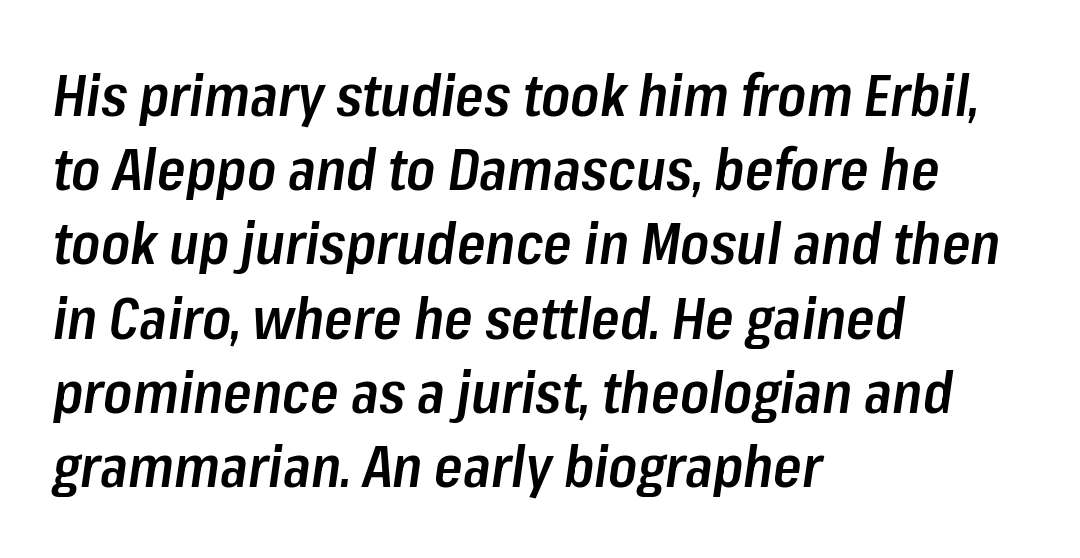
The ragged edge is on the right, which tells us the setting is flush left. The area under the type is left untouched. Stroke thickness is moderately raised; the sample reads as semibold. Yep, that's italic — everything's leaning. Varying glyph widths throughout — classic text-font behaviour. Interline gaps are of average width in this sample.
